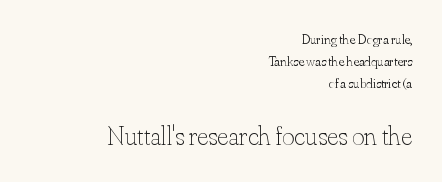
{"italic": "no", "bold": "no", "underline": "no", "align": "right", "line_spacing": "normal", "line_spacing_ratio": 1.57, "letter_spacing": "normal", "letter_spacing_em": 0.0, "larger_block": "second", "size_ratio": 1.93, "glyph_px": 27}
